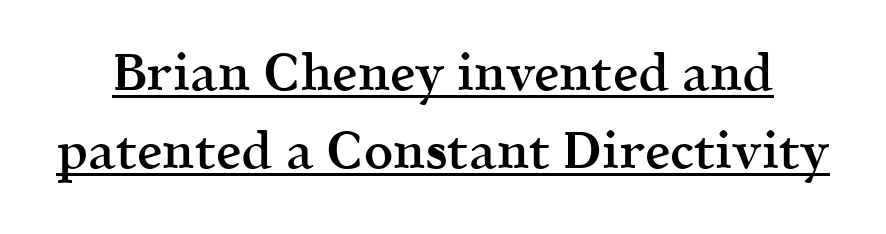
Q: Is the text bold? A: Semi-bold.
Q: Is the text italic (slanted)? A: No, it is upright.
Q: Is the typeface a serif or a sans-serif typeface? A: Serif.
Q: Is the text underlined? A: Yes.
Q: Is the spacing between letters normal or unusually wide? A: Normal.
Q: Is the spacing between lines tight, normal or loose? A: Normal.
Q: Width (condensed, normal, or wide)? A: Normal.
Q: x-height? A: Medium.
Q: Monospaced? A: No.
